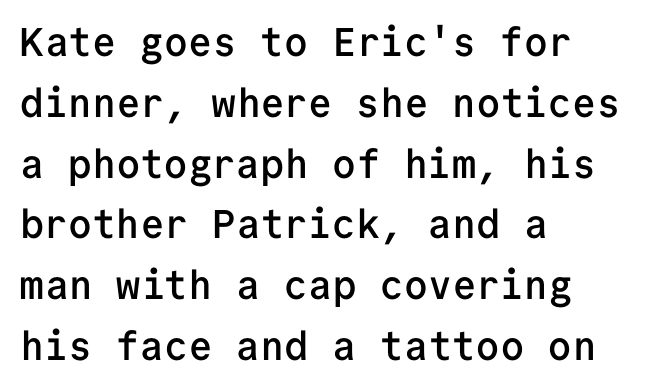
The image shows 40 px semibold sans-serif type, upright, monospaced; set left-aligned, normal line spacing (1.52x), normal letter spacing, not underlined; low stroke contrast and a medium x-height.
